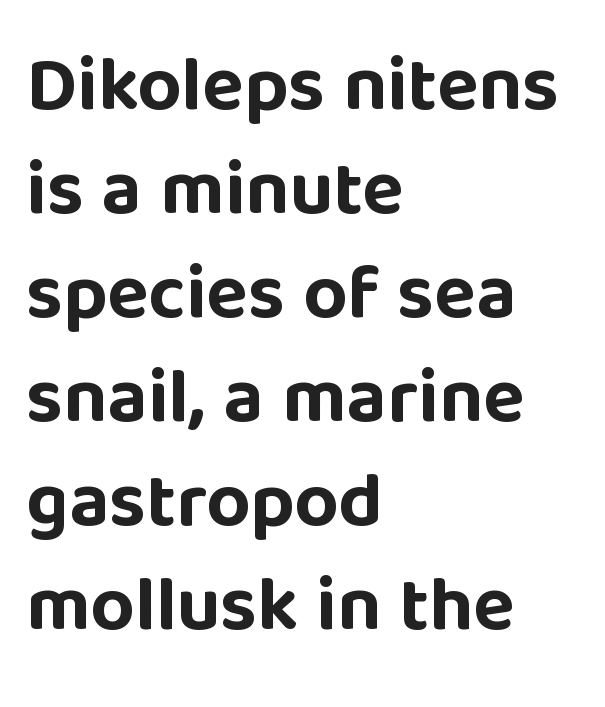
The image shows 77 px bold sans-serif type, upright; set left-aligned, normal line spacing (1.35x), normal letter spacing, not underlined; low stroke contrast and a large x-height.
